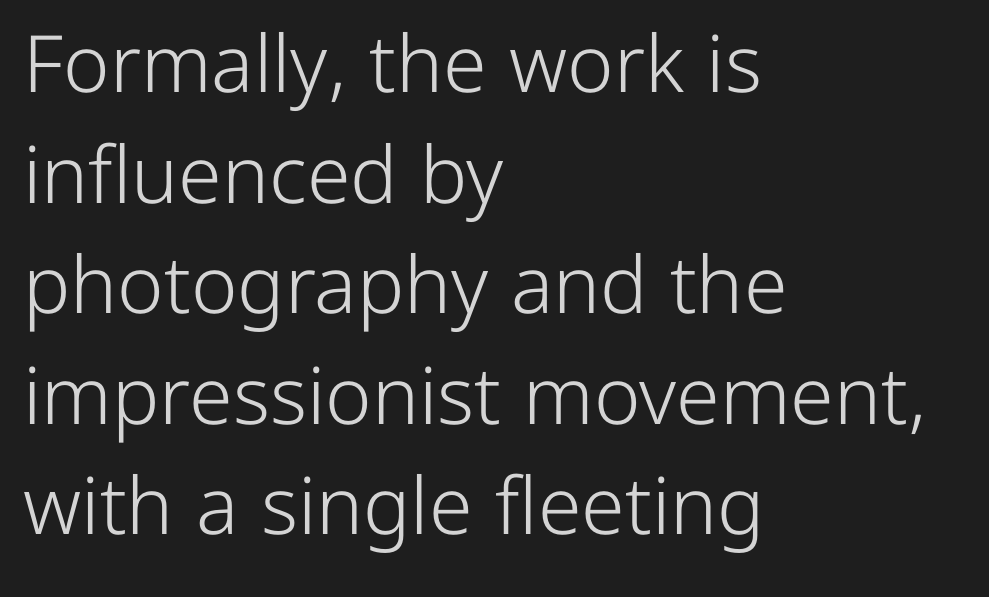
The glyphs in this specimen are sans serif. These glyphs show unthickened strokes, regular width or finer. Underlining? Definitely not there. Interline gaps are of average width in this sample.
